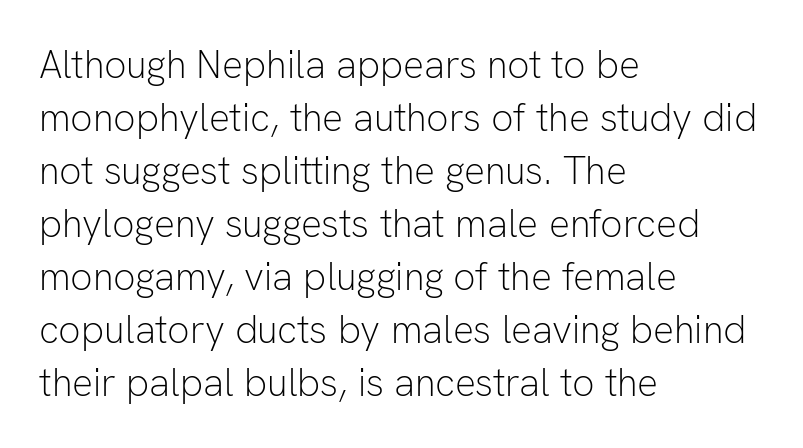
{"serif": "no", "italic": "no", "bold": "no", "weight": "light", "width": "normal", "stroke_contrast": "low", "x_height": "medium", "monospaced": "no", "underline": "no", "align": "left", "line_spacing": "normal", "line_spacing_ratio": 1.36, "letter_spacing": "normal", "letter_spacing_em": 0.0, "glyph_px": 39}
